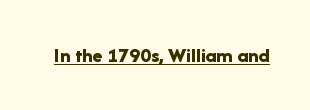
Emphasis is given by a line drawn under the lettering. Weight: bold. Honestly, the letter spacing is just normal — you wouldn't notice it. Is there any slant? The stems are plumb.
